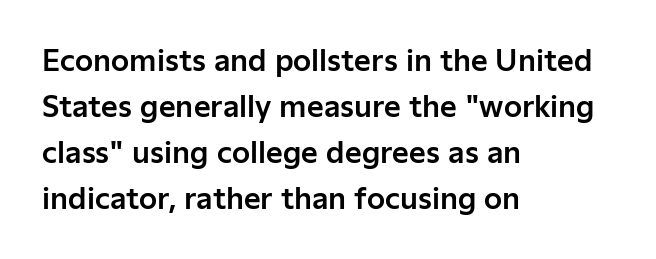
{"serif": "no", "italic": "no", "width": "normal", "stroke_contrast": "low", "x_height": "medium", "monospaced": "no", "underline": "no", "align": "left", "line_spacing": "normal", "line_spacing_ratio": 1.59, "letter_spacing": "normal", "letter_spacing_em": 0.0, "glyph_px": 29}
